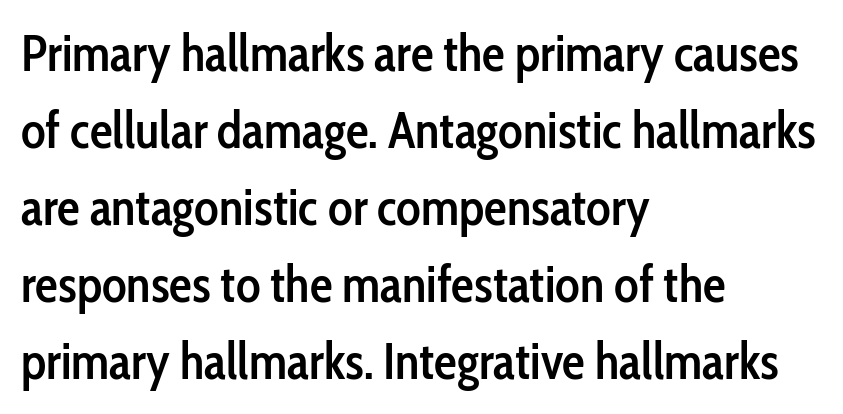
Q: Is the text bold? A: Semi-bold.
Q: Is the text italic (slanted)? A: No, it is upright.
Q: Is the typeface a serif or a sans-serif typeface? A: Sans-serif.
Q: Is the text underlined? A: No.
Q: How is the paragraph aligned? A: Left-aligned.
Q: Is the spacing between letters normal or unusually wide? A: Normal.
Q: Is the spacing between lines tight, normal or loose? A: Normal.
Q: Width (condensed, normal, or wide)? A: Condensed.
Q: Stroke contrast? A: Low.
Q: x-height? A: Medium.
Q: Monospaced? A: No.
